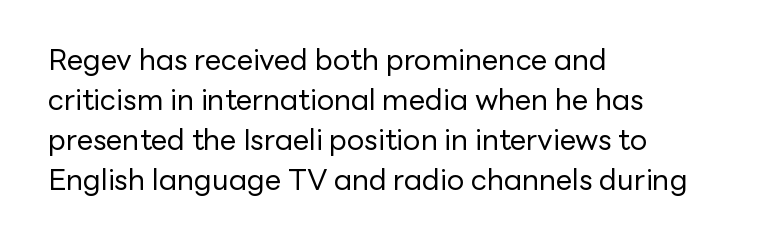
The glyphs in this specimen are sans serif. Here the designer chose a conventional face with non-uniform glyph widths. Stroke mass is kept to a normal reading level or below. The passage shown has conventional tracking throughout. Decoration check: the copy has no underline.
